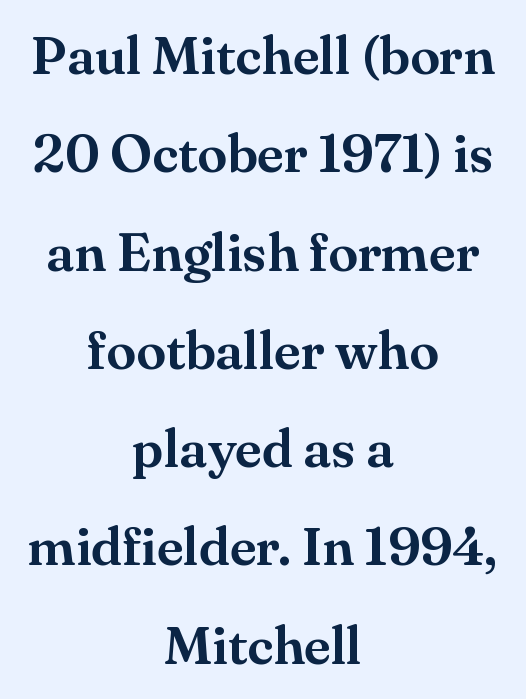
Q: Is the text italic (slanted)? A: No, it is upright.
Q: Is the typeface a serif or a sans-serif typeface? A: Serif.
Q: Is the text underlined? A: No.
Q: How is the paragraph aligned? A: Centered.
Q: Is the spacing between letters normal or unusually wide? A: Normal.
Q: Width (condensed, normal, or wide)? A: Normal.
Q: Stroke contrast? A: Medium.
Q: x-height? A: Small.
Q: Monospaced? A: No.
